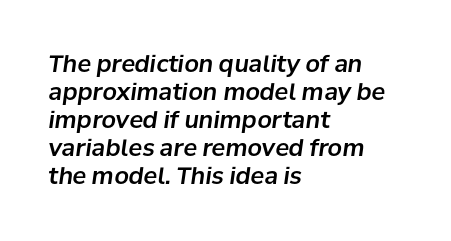
Horizontal alignment here is leftward, the default for most running prose. These lines keep a tight, regular rhythm from letter to letter. Clear beneath every line of the passage. If you drew a line through each stem, it would be angled.
